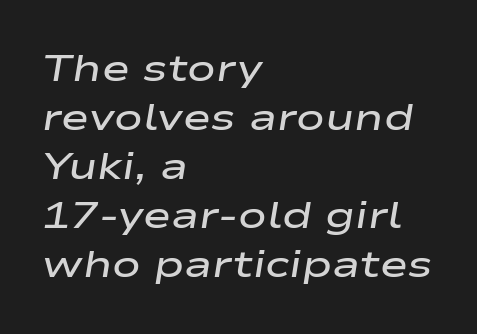
The image shows 38 px semibold, wide type, italic (leaning right); set left-aligned, normal line spacing (1.29x), normal letter spacing, not underlined; low stroke contrast and a medium x-height.
